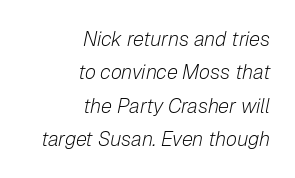
Horizontal bands of white between lines are of average thickness. Beneath every word, the page is bare. The passage shown has conventional tracking throughout. The rendering anchors every line to the right-hand side. Each stroke keeps to a modest, everyday thickness or less.
